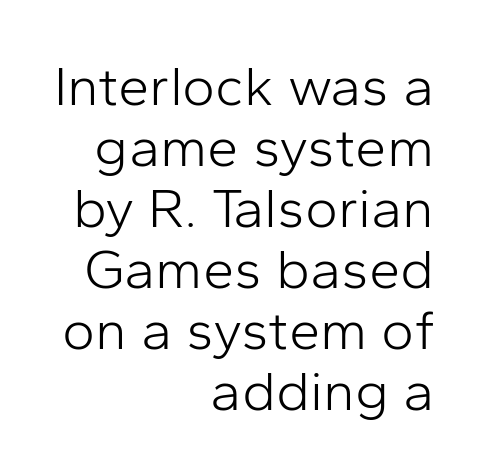
{"serif": "no", "italic": "no", "bold": "no", "weight": "light", "width": "normal", "stroke_contrast": "low", "x_height": "medium", "monospaced": "no", "underline": "no", "align": "right", "line_spacing": "tight", "line_spacing_ratio": 1.09, "letter_spacing": "normal", "letter_spacing_em": 0.0, "glyph_px": 56}
